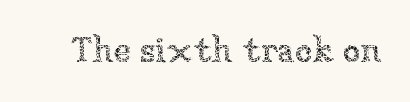
The image shows 35 px thin type, upright; set normal letter spacing, not underlined; low stroke contrast and a medium x-height.
